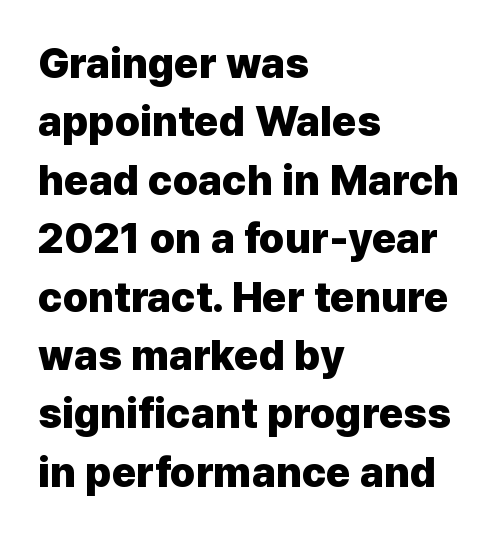
The image shows 42 px heavy sans-serif type, upright; set left-aligned, normal line spacing (1.39x), normal letter spacing, not underlined; low stroke contrast and a medium x-height.
